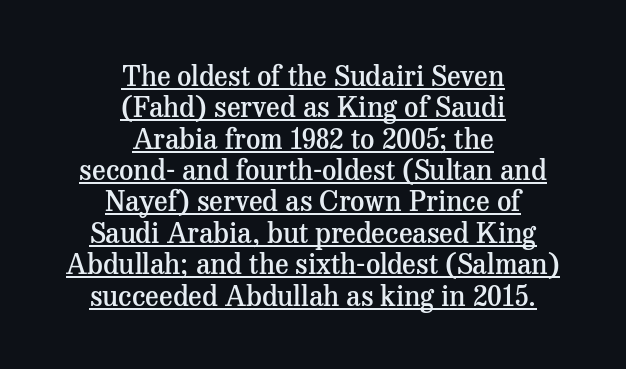
The image shows 28 px semibold serif type, upright; set centered, tight line spacing (1.12x), normal letter spacing, underlined; medium stroke contrast and a medium x-height.
